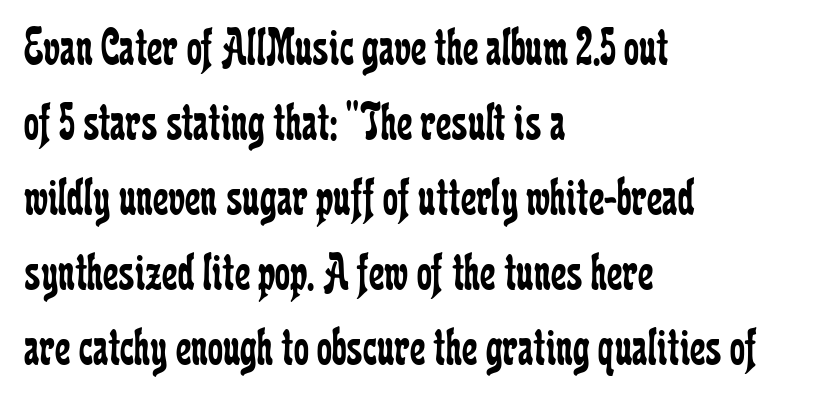
These glyphs show unthickened strokes, regular width or finer. Check the space under the baseline: it is left empty. Upright lettering throughout. The face used here is proportionally spaced, like ordinary book or web type.
